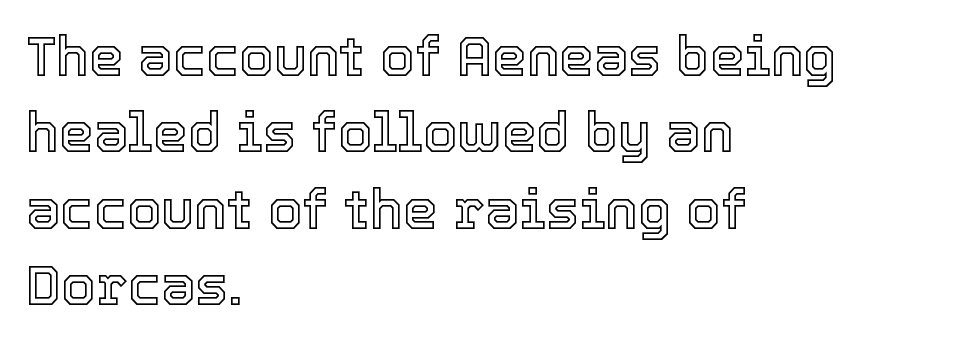
Q: Is the text italic (slanted)? A: No, it is upright.
Q: Is the text underlined? A: No.
Q: How is the paragraph aligned? A: Left-aligned.
Q: Is the spacing between letters normal or unusually wide? A: Normal.
Q: Is the spacing between lines tight, normal or loose? A: Normal.
Q: Width (condensed, normal, or wide)? A: Normal.
Q: x-height? A: Medium.
Q: Monospaced? A: No.
